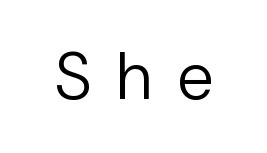
Q: Is the text bold? A: No.
Q: Is the text italic (slanted)? A: No, it is upright.
Q: Is the typeface a serif or a sans-serif typeface? A: Sans-serif.
Q: Is the text underlined? A: No.
Q: Is the spacing between letters normal or unusually wide? A: Unusually wide.
Q: Width (condensed, normal, or wide)? A: Normal.
Q: Stroke contrast? A: Low.
Q: x-height? A: Medium.
Q: Monospaced? A: No.
